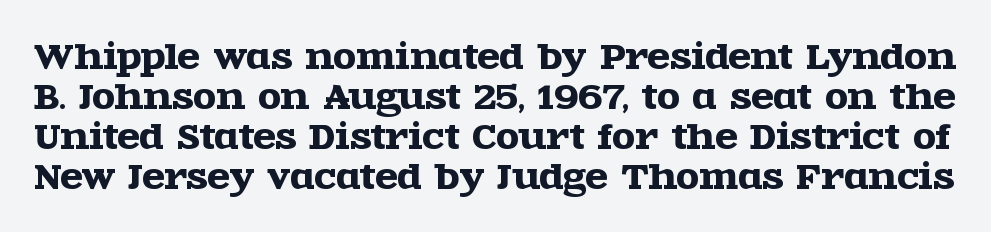
The image shows 33 px wide serif type, upright; set line spacing 1.21x, normal letter spacing, not underlined; a large x-height.
